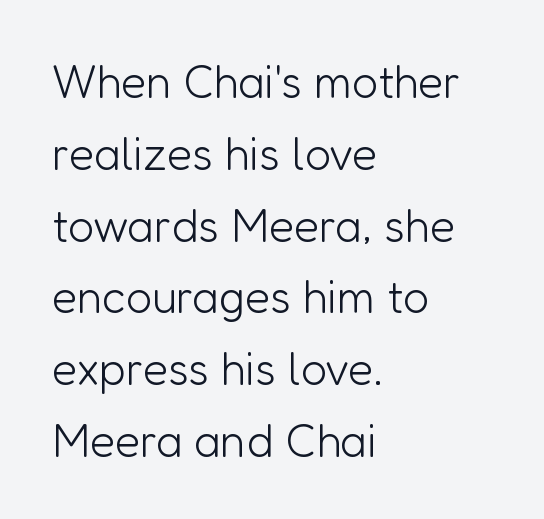
{"serif": "no", "italic": "no", "bold": "no", "weight": "light", "width": "normal", "stroke_contrast": "low", "x_height": "medium", "monospaced": "no", "underline": "no", "align": "left", "line_spacing": "normal", "line_spacing_ratio": 1.56, "letter_spacing": "normal", "letter_spacing_em": 0.0, "glyph_px": 46}
